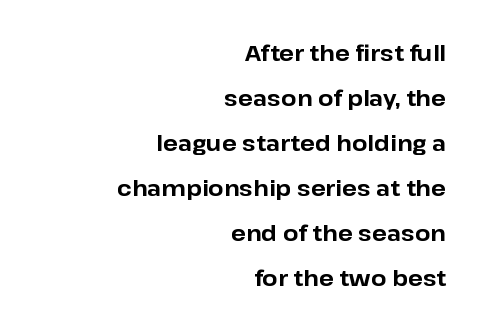
Q: Is the text bold? A: Yes.
Q: Is the text italic (slanted)? A: No, it is upright.
Q: Is the text underlined? A: No.
Q: How is the paragraph aligned? A: Right-aligned.
Q: Is the spacing between letters normal or unusually wide? A: Normal.
Q: Is the spacing between lines tight, normal or loose? A: Loose.
